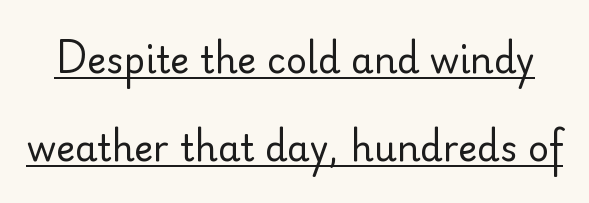
Q: Is the text bold? A: No.
Q: Is the text italic (slanted)? A: No, it is upright.
Q: Is the typeface a serif or a sans-serif typeface? A: Sans-serif.
Q: Is the text underlined? A: Yes.
Q: Is the spacing between letters normal or unusually wide? A: Normal.
Q: Is the spacing between lines tight, normal or loose? A: Loose.
Q: Width (condensed, normal, or wide)? A: Normal.
Q: Stroke contrast? A: Low.
Q: x-height? A: Small.
Q: Monospaced? A: No.
